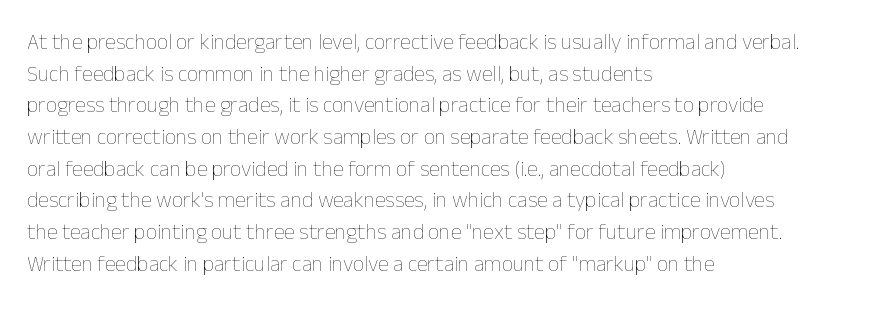
Q: Is the text bold? A: No.
Q: Is the text italic (slanted)? A: No, it is upright.
Q: Is the text underlined? A: No.
Q: How is the paragraph aligned? A: Left-aligned.
Q: Is the spacing between letters normal or unusually wide? A: Normal.
Q: Is the spacing between lines tight, normal or loose? A: Normal.
